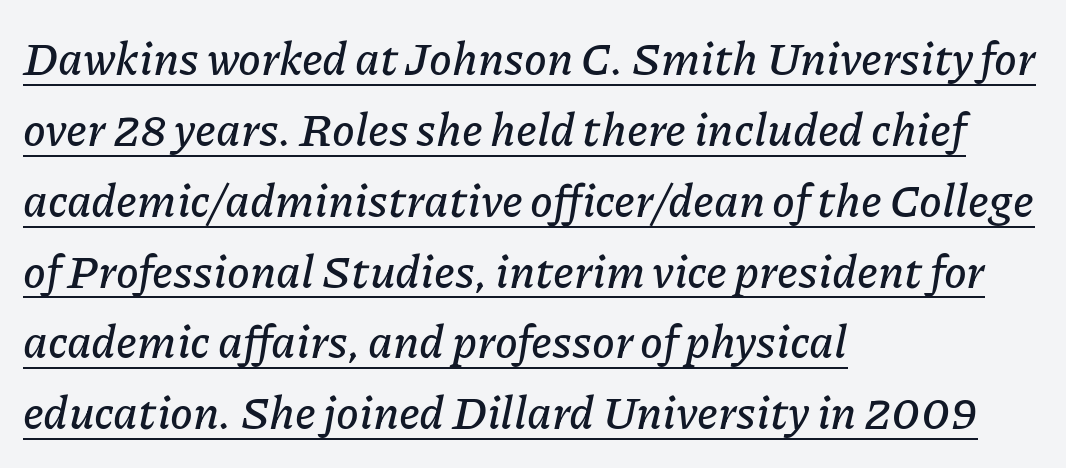
A typesetter would call this proportional, since set widths differ per character. The rendering uses the underline text-decoration. Compared with ordinary roman type, these characters are visibly tilted. This rendering uses left alignment, leaving the right contour irregular. Normally led — the rows are evenly, conventionally spaced. This sample uses plain, unmodified letter spacing.
